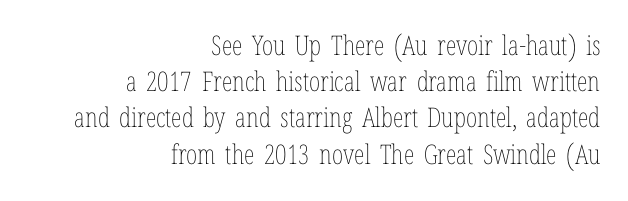
Baseline-to-baseline distance is the conventional proportion of letter height. Is the letter spacing exaggerated? No — it looks like the ordinary default. Heft: none added — not bold. Ordinary non-slanted type is in use. Each row of text sits above clean, open space.
